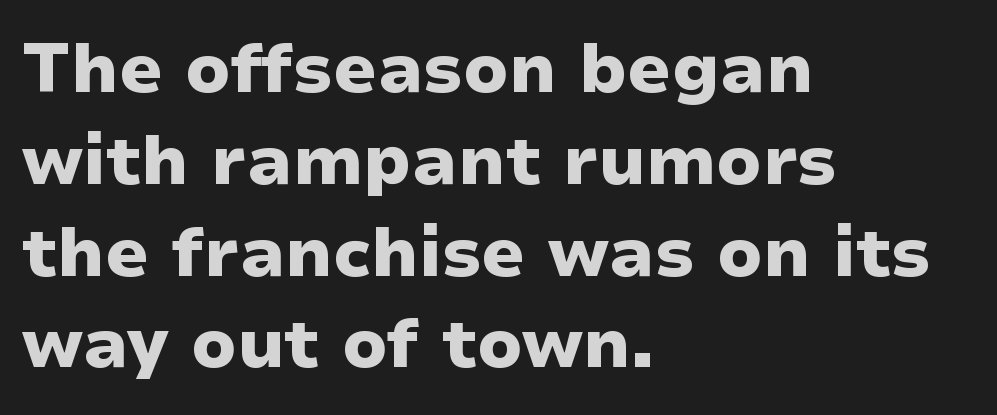
Q: Is the text bold? A: Yes.
Q: Is the text italic (slanted)? A: No, it is upright.
Q: Is the typeface a serif or a sans-serif typeface? A: Sans-serif.
Q: Is the text underlined? A: No.
Q: How is the paragraph aligned? A: Left-aligned.
Q: Is the spacing between letters normal or unusually wide? A: Normal.
Q: Is the spacing between lines tight, normal or loose? A: Normal.
Q: Width (condensed, normal, or wide)? A: Wide.
Q: Stroke contrast? A: Low.
Q: x-height? A: Medium.
Q: Monospaced? A: No.
